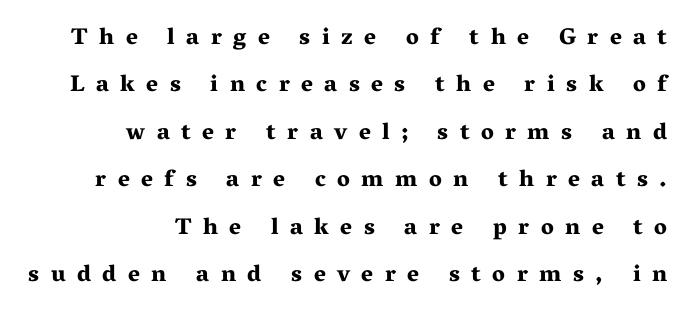
This is heavy type, rendered in bold. Plain, unruled lines of type. Italic: no, the glyphs are upright roman. The rag falls on the left side of this text block.
